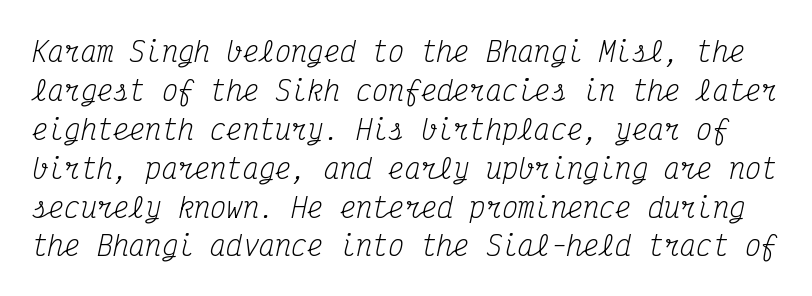
The image shows 27 px text type, italic (leaning right); set normal line spacing (1.44x), normal letter spacing, not underlined.
